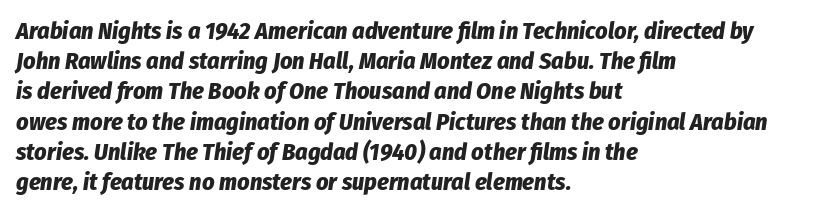
The image shows 24 px bold type, italic (leaning right); set left-aligned, normal line spacing (1.26x), normal letter spacing, not underlined.
